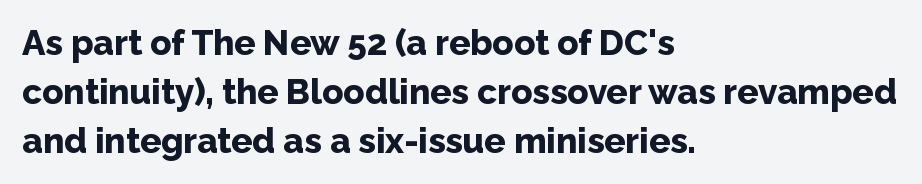
The image shows 35 px bold sans-serif type, upright; set left-aligned, normal line spacing (1.4x), normal letter spacing, not underlined; low stroke contrast and a medium x-height.
